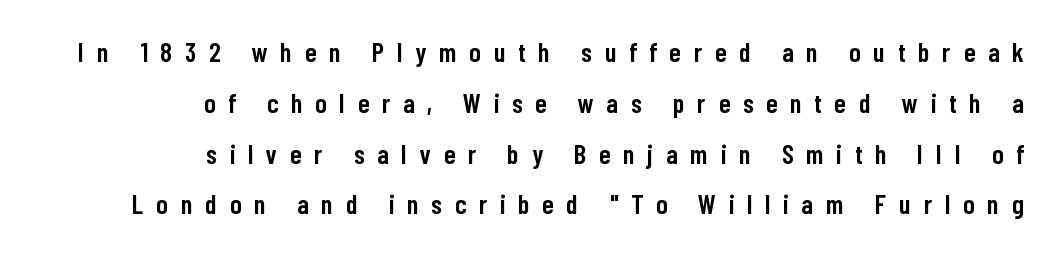
Descenders are the only things crossing below the line. Strokes here are thickened, but only to semibold level. The specimen reads as upright at a glance. Someone cranked the tracking dial way up on this one.
